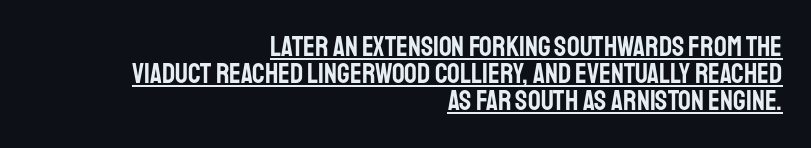
{"serif": "no", "italic": "no", "width": "condensed", "stroke_contrast": "low", "x_height": "large", "monospaced": "no", "underline": "yes", "align": "right", "line_spacing": "tight", "line_spacing_ratio": 0.96, "letter_spacing": "normal", "letter_spacing_em": 0.0, "glyph_px": 28}
